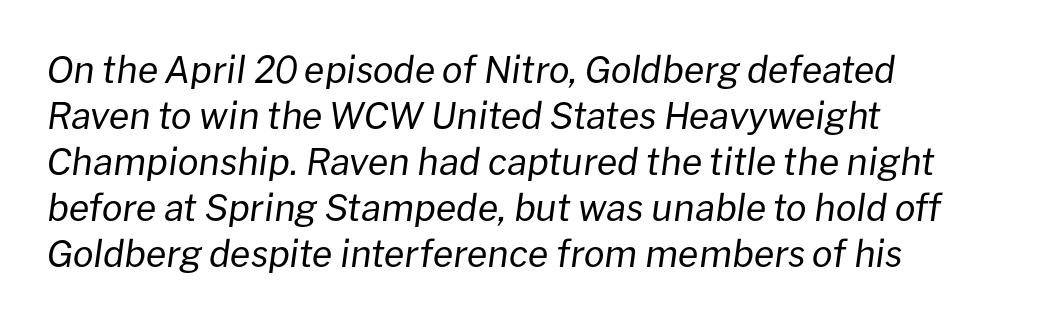
The line texture is even and compact thanks to regular tracking. These lines are rendered in a variable-pitch font. Counters stay open thanks to moderate or lighter strokes. Lines of text with bare space underneath. This rendering uses left alignment, leaving the right contour irregular.
